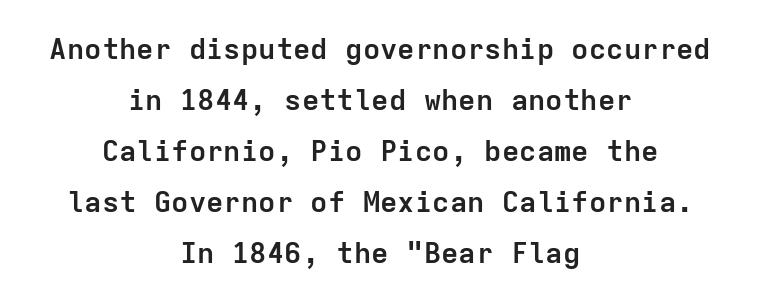
{"serif": "no", "italic": "no", "bold": "yes", "weight": "semibold", "width": "normal", "stroke_contrast": "low", "x_height": "medium", "monospaced": "yes", "underline": "no", "align": "center", "line_spacing_ratio": 1.76, "letter_spacing": "normal", "letter_spacing_em": 0.0, "glyph_px": 29}
